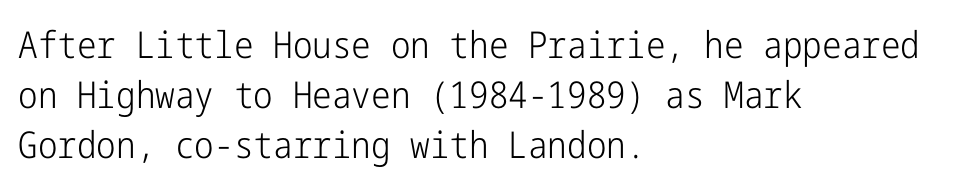
{"serif": "no", "italic": "no", "bold": "no", "weight": "light", "width": "condensed", "stroke_contrast": "low", "x_height": "medium", "underline": "no", "align": "left", "line_spacing": "normal", "line_spacing_ratio": 1.35, "letter_spacing": "normal", "letter_spacing_em": 0.0, "glyph_px": 37}
